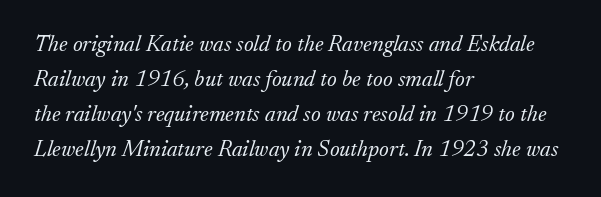
The image shows 23 px text type, italic (leaning right); set left-aligned, normal line spacing (1.52x), normal letter spacing, not underlined.
